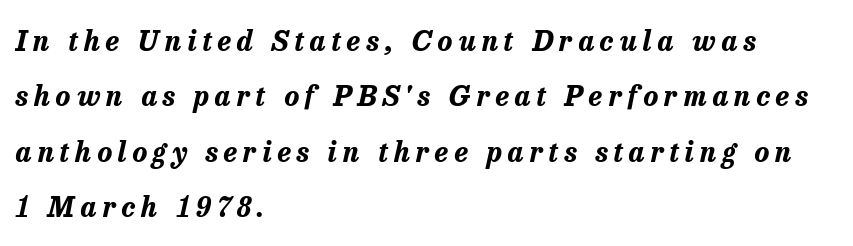
Q: Is the text bold? A: Yes.
Q: Is the text italic (slanted)? A: Yes, it leans right by about 13 degrees.
Q: Is the text underlined? A: No.
Q: How is the paragraph aligned? A: Left-aligned.
Q: Is the spacing between letters normal or unusually wide? A: Unusually wide.
Q: Is the spacing between lines tight, normal or loose? A: Loose.
Q: Width (condensed, normal, or wide)? A: Normal.
Q: Stroke contrast? A: Low.
Q: x-height? A: Medium.
Q: Monospaced? A: No.
